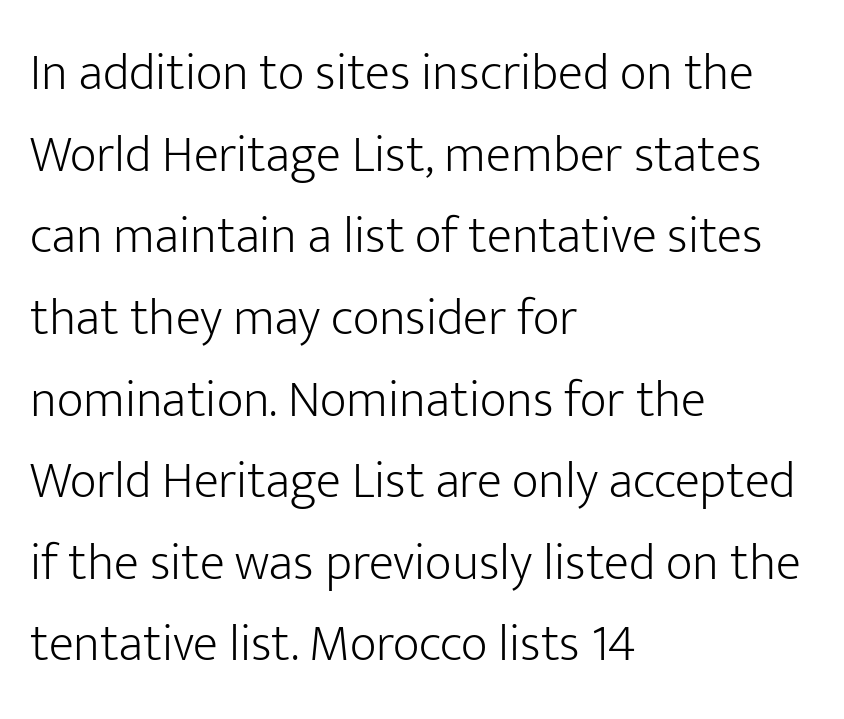
{"serif": "no", "italic": "no", "bold": "no", "weight": "light", "width": "normal", "stroke_contrast": "low", "x_height": "medium", "monospaced": "no", "underline": "no", "align": "left", "line_spacing": "normal", "line_spacing_ratio": 1.57, "letter_spacing": "normal", "letter_spacing_em": 0.0, "glyph_px": 52}
